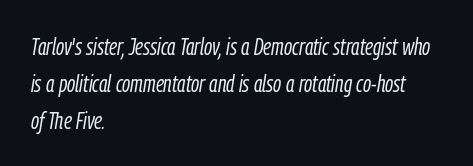
The image shows 24 px text type, italic (leaning right); set left-aligned, normal line spacing (1.54x), normal letter spacing, not underlined.
